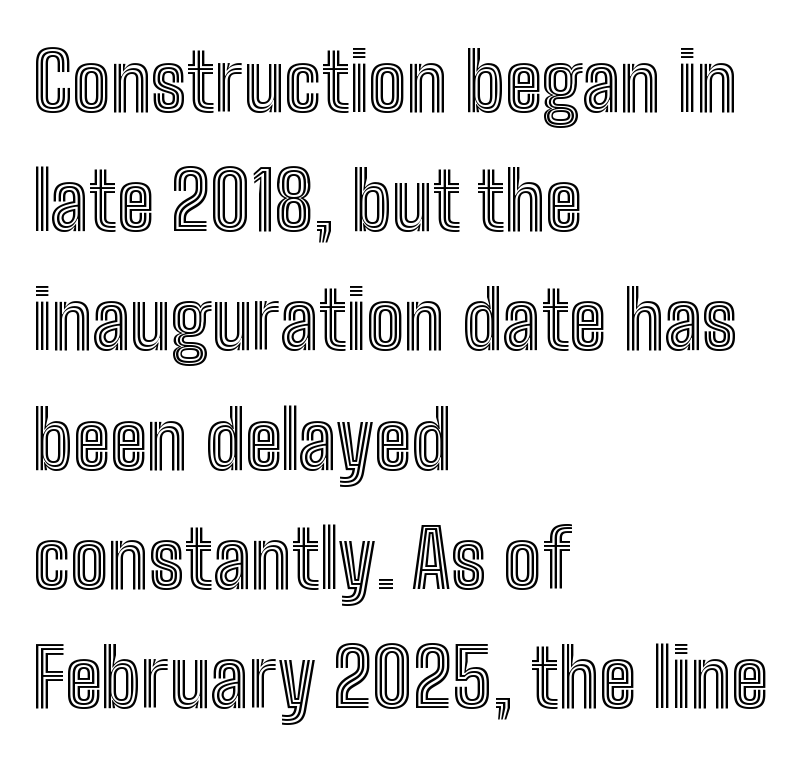
Q: Is the text italic (slanted)? A: No, it is upright.
Q: Is the text underlined? A: No.
Q: How is the paragraph aligned? A: Left-aligned.
Q: Is the spacing between letters normal or unusually wide? A: Normal.
Q: Is the spacing between lines tight, normal or loose? A: Normal.
Q: Width (condensed, normal, or wide)? A: Condensed.
Q: x-height? A: Medium.
Q: Monospaced? A: No.
